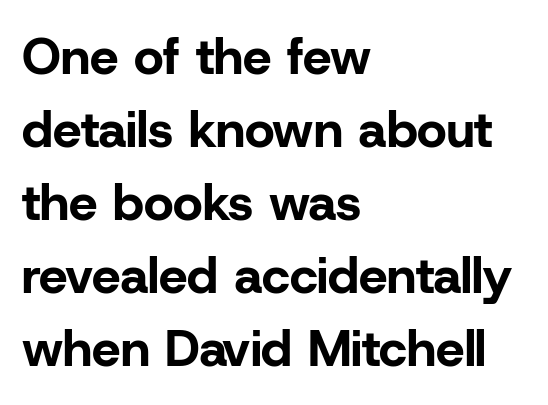
The rag falls on the right side of this text block. Posture: vertical. Honestly, the row spacing looks completely unremarkable. What kind of face is this? One without serifs — a sans. This sample uses plain, unmodified letter spacing.
